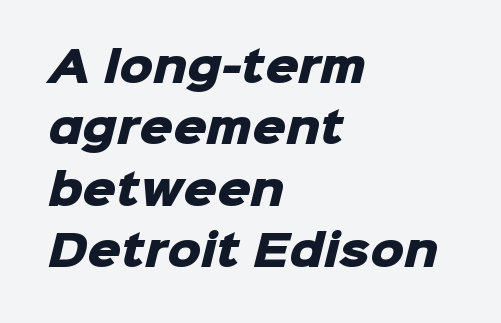
The image shows 42 px heavy sans-serif type; set left-aligned, normal line spacing (1.46x), normal letter spacing, not underlined; low stroke contrast and a medium x-height.
